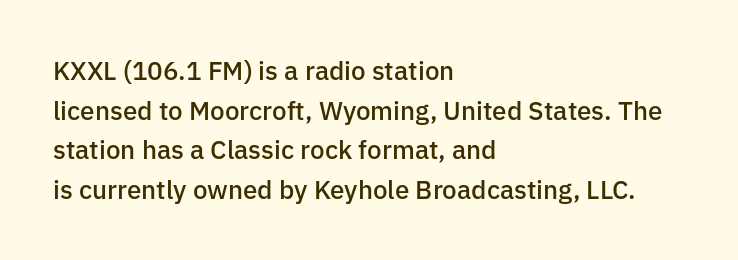
The image shows 26 px text type, upright; set left-aligned, normal line spacing (1.52x), normal letter spacing, not underlined.
